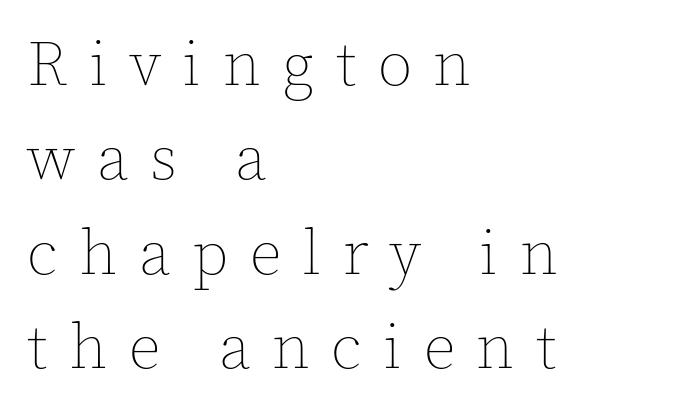
The image shows 63 px thin type, upright; set left-aligned, normal line spacing (1.5x), unusually wide letter spacing (+0.34 em), not underlined; a medium x-height.
